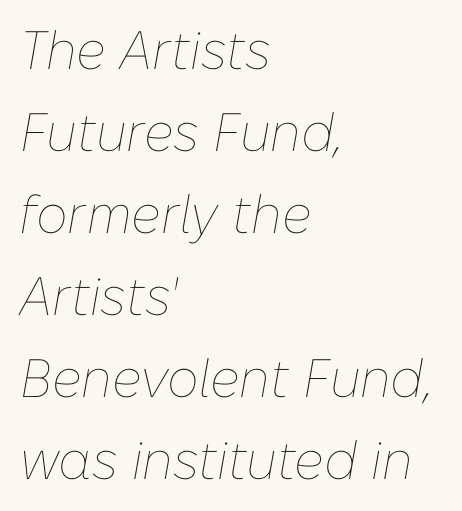
{"italic": "yes", "lean": "right", "slant_degrees": 10, "bold": "no", "weight": "thin", "width": "normal", "stroke_contrast": "low", "x_height": "medium", "monospaced": "no", "underline": "no", "align": "left", "line_spacing": "normal", "line_spacing_ratio": 1.52, "letter_spacing": "normal", "letter_spacing_em": 0.0, "glyph_px": 54}
